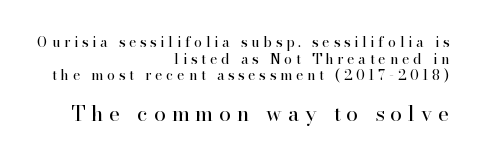
{"italic": "no", "bold": "no", "underline": "no", "align": "right", "line_spacing_ratio": 1.18, "letter_spacing": "wide", "letter_spacing_em": 0.28, "larger_block": "second", "size_ratio": 1.5, "glyph_px": 21}
